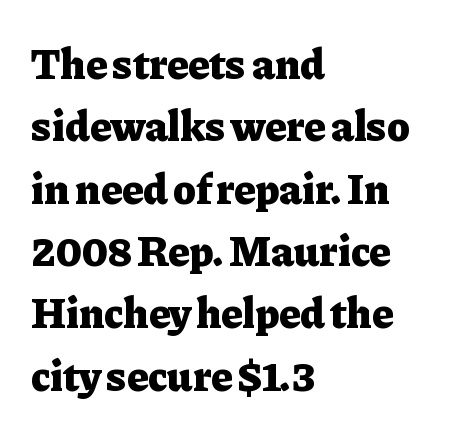
The image shows 43 px heavy serif type, upright; set left-aligned, normal line spacing (1.45x), normal letter spacing, not underlined; low stroke contrast and a medium x-height.
